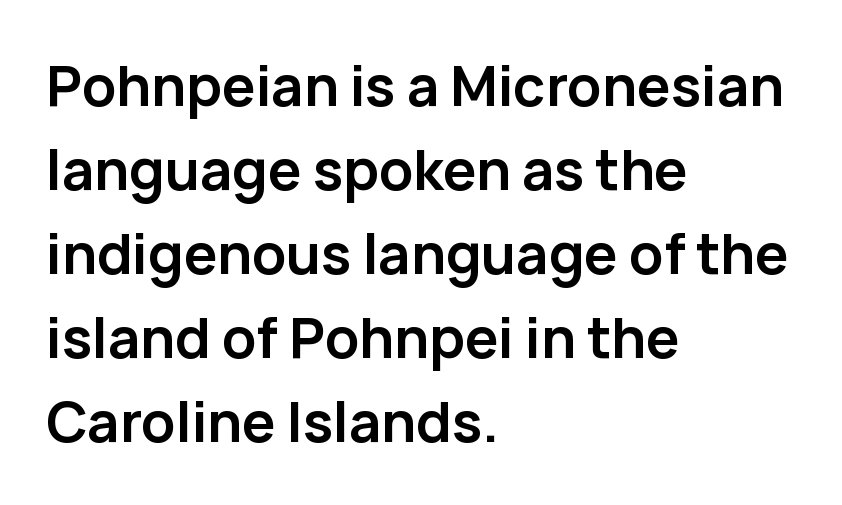
The image shows 56 px semibold sans-serif type, upright; set left-aligned, normal line spacing (1.5x), normal letter spacing, not underlined; low stroke contrast and a medium x-height.
